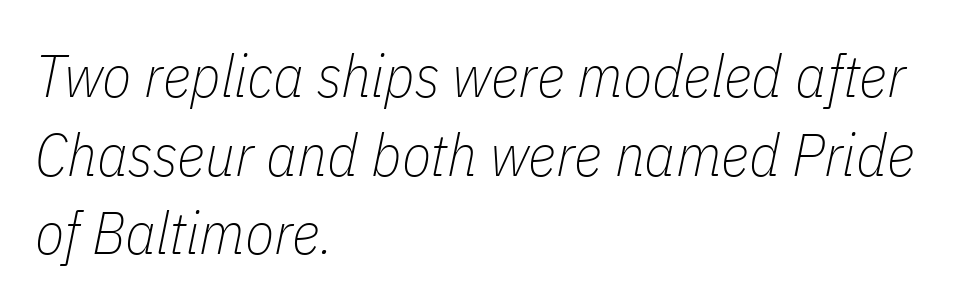
Does extra space separate the letters? No, they use regular spacing. All the whitespace from short lines collects on the right. This sample uses an oblique cut, with every glyph tilted off the vertical. Looks like regular typesetting: each glyph gets only the width it needs. The vertical gap from one line to the next is medium.
